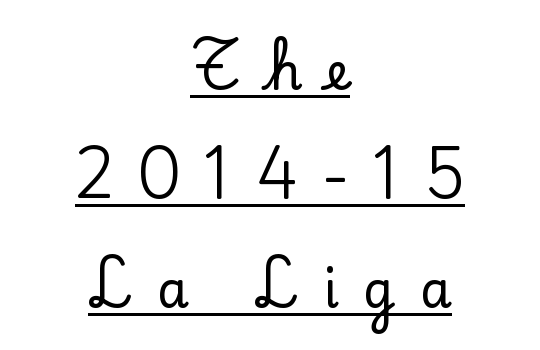
The glyphs are accompanied by a horizontal stroke just below them. Is this a fixed-width face? No — the glyphs have proportional, varying widths. This rendering widens character spacing well past its baseline value. Notice how the passage keeps no hard edge, just a central spine.
